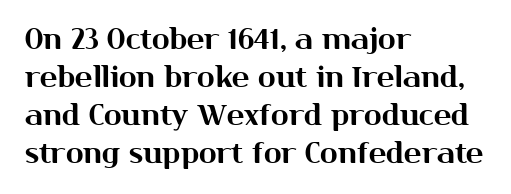
The image shows 29 px sans-serif type, upright; set left-aligned, normal line spacing (1.31x), normal letter spacing, not underlined; medium stroke contrast and a medium x-height.
